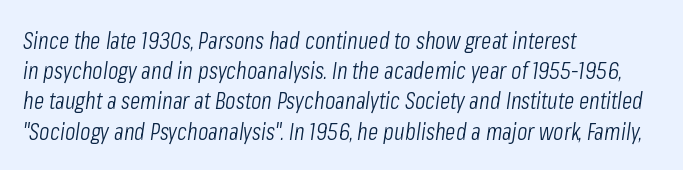
Q: Is the text bold? A: No.
Q: Is the text italic (slanted)? A: Yes, it leans right by about 8 degrees.
Q: Is the text underlined? A: No.
Q: How is the paragraph aligned? A: Left-aligned.
Q: Is the spacing between letters normal or unusually wide? A: Normal.
Q: Is the spacing between lines tight, normal or loose? A: Normal.
